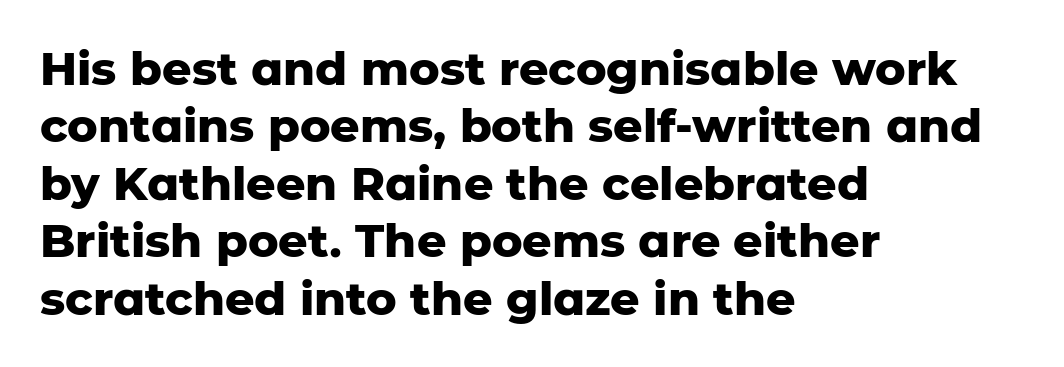
Q: Is the text bold? A: Yes.
Q: Is the text italic (slanted)? A: No, it is upright.
Q: Is the typeface a serif or a sans-serif typeface? A: Sans-serif.
Q: Is the text underlined? A: No.
Q: How is the paragraph aligned? A: Left-aligned.
Q: Is the spacing between letters normal or unusually wide? A: Normal.
Q: Is the spacing between lines tight, normal or loose? A: Normal.
Q: Width (condensed, normal, or wide)? A: Normal.
Q: Stroke contrast? A: Low.
Q: x-height? A: Medium.
Q: Monospaced? A: No.
